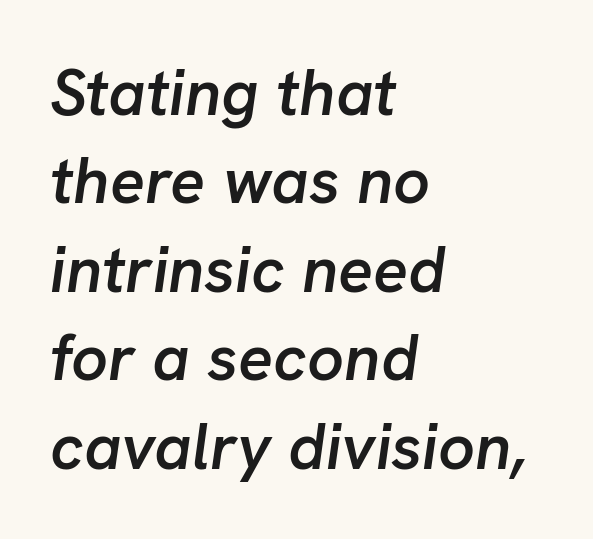
Descenders hang freely into open space. A fair bit of extra ink — the face is semibold, not bold. Baseline-to-baseline distance is the conventional proportion of letter height. No extra tracking has been applied to these lines.
